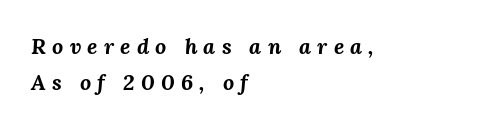
Tall strokes in this sample are angled rather than plumb. On the weight axis this lands at bold, roughly 700. How would I describe the line gaps? Plain and ordinary. Nobody drew a line under any word here.
